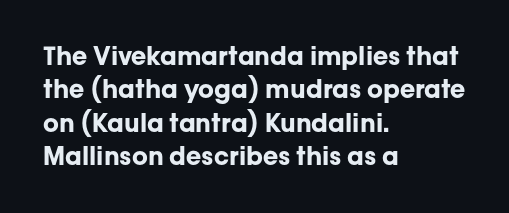
{"italic": "no", "bold": "yes", "underline": "no", "align": "left", "line_spacing": "normal", "line_spacing_ratio": 1.34, "letter_spacing": "normal", "letter_spacing_em": 0.0, "glyph_px": 25}
